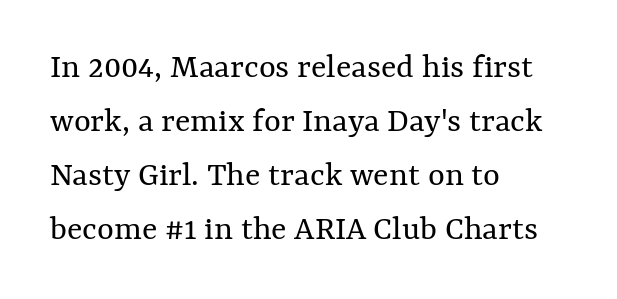
A clean baseline with only descenders dipping below it. Nothing heavy about these letters — not bold at all. Default kerning and tracking; the words read as compact shapes. Baseline-to-baseline distance is the conventional proportion of letter height.
